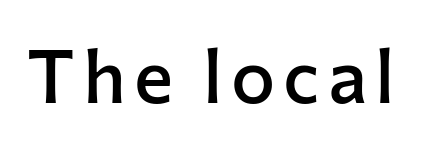
{"serif": "no", "italic": "no", "bold": "semi", "weight": "semibold", "width": "normal", "stroke_contrast": "low", "x_height": "medium", "monospaced": "no", "underline": "no", "glyph_px": 74}
